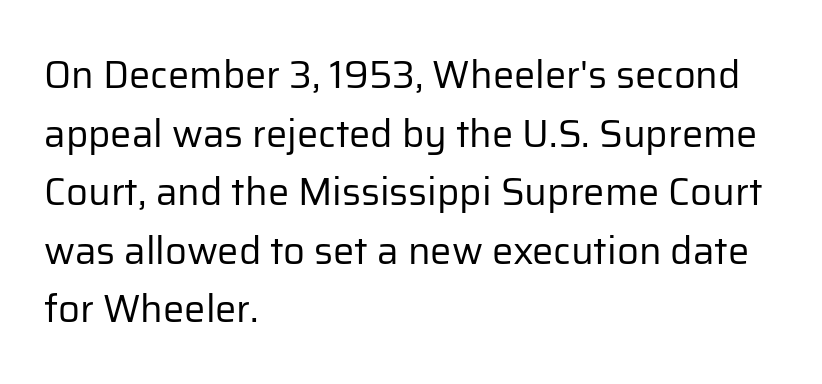
{"serif": "no", "italic": "no", "bold": "no", "weight": "regular", "width": "normal", "stroke_contrast": "low", "x_height": "medium", "monospaced": "no", "underline": "no", "align": "left", "line_spacing": "normal", "line_spacing_ratio": 1.54, "letter_spacing": "normal", "letter_spacing_em": 0.0, "glyph_px": 38}
